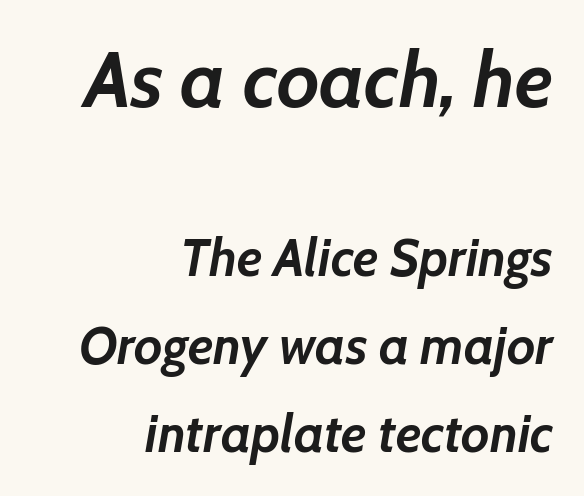
{"italic": "yes", "lean": "right", "slant_degrees": 7, "bold": "yes", "weight": "semibold", "width": "normal", "stroke_contrast": "low", "x_height": "medium", "monospaced": "no", "underline": "no", "align": "right", "line_spacing": "normal", "line_spacing_ratio": 1.69, "letter_spacing": "normal", "letter_spacing_em": 0.0, "larger_block": "first", "size_ratio": 1.5, "glyph_px": 78}
